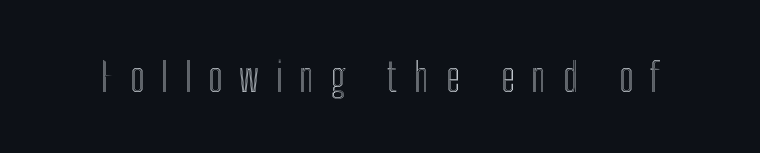
The image shows 40 px condensed type, upright; set unusually wide letter spacing (+0.42 em), not underlined; a medium x-height.
